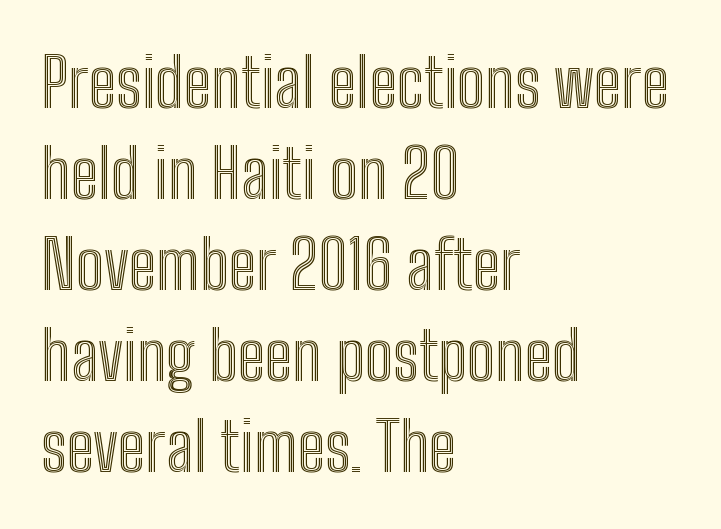
{"italic": "no", "width": "condensed", "x_height": "medium", "monospaced": "no", "underline": "no", "align": "left", "line_spacing": "normal", "line_spacing_ratio": 1.34, "letter_spacing": "normal", "letter_spacing_em": 0.0, "glyph_px": 68}
